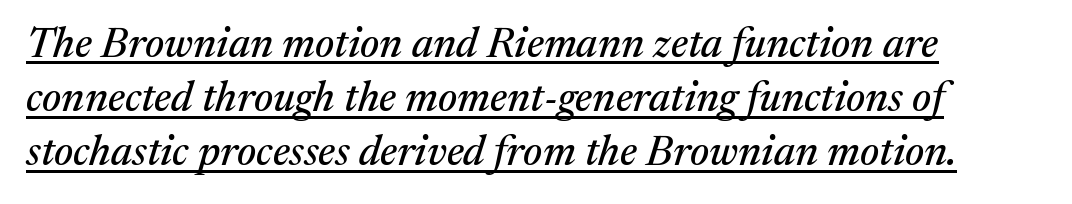
Here the designer chose a conventional face with non-uniform glyph widths. Style check: oblique. Each line of the rendering has a horizontal stroke beneath the glyphs. The line texture is even and compact thanks to regular tracking. Horizontal bands of white between lines are of average thickness. The designer went with a serif here, giving each stem small feet.
